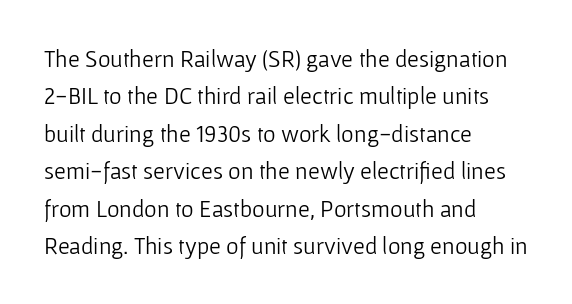
The image shows 24 px text type, upright; set left-aligned, normal line spacing (1.56x), normal letter spacing, not underlined.
